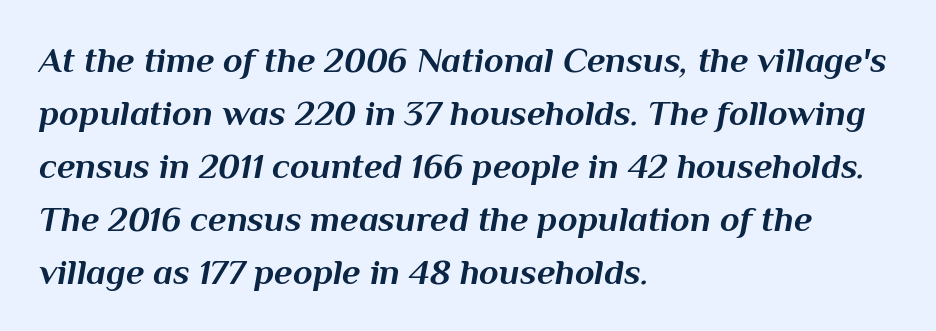
This sample has the flowing, uneven cadence of proportional lettering. Summary of weight: heavy, a full bold. The space beneath each line is pristine and unruled. The paragraph shown leans on its left margin. Students, observe: this is what conventionally led text looks like. Spacing between characters is what you'd get straight out of the box.
